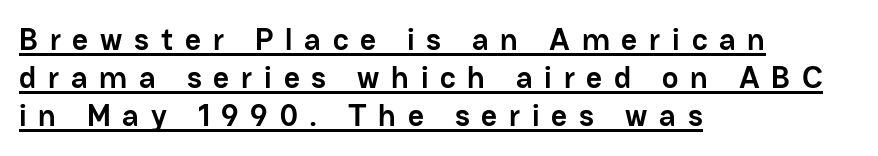
{"serif": "no", "italic": "no", "bold": "yes", "weight": "semibold", "width": "normal", "stroke_contrast": "low", "x_height": "medium", "monospaced": "no", "underline": "yes", "align": "left", "line_spacing_ratio": 1.23, "letter_spacing": "wide", "letter_spacing_em": 0.38, "glyph_px": 31}
